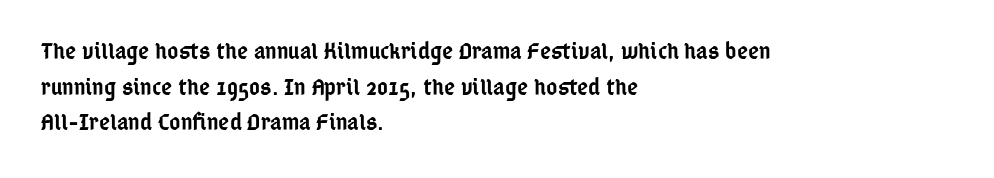
{"italic": "no", "bold": "semi", "underline": "no", "align": "left", "line_spacing": "normal", "line_spacing_ratio": 1.48, "letter_spacing": "normal", "letter_spacing_em": 0.0, "glyph_px": 24}
